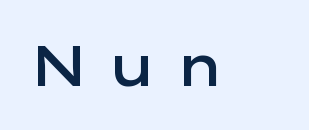
{"serif": "no", "italic": "no", "bold": "semi", "weight": "semibold", "width": "wide", "stroke_contrast": "low", "x_height": "medium", "monospaced": "no", "underline": "no", "letter_spacing": "wide", "letter_spacing_em": 0.27, "glyph_px": 57}
